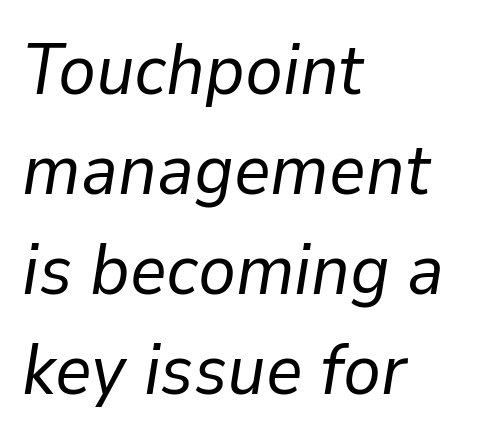
{"italic": "yes", "lean": "right", "slant_degrees": 9, "bold": "no", "weight": "regular", "width": "normal", "stroke_contrast": "low", "x_height": "medium", "monospaced": "no", "underline": "no", "align": "left", "line_spacing": "normal", "line_spacing_ratio": 1.41, "letter_spacing": "normal", "letter_spacing_em": 0.0, "glyph_px": 71}
